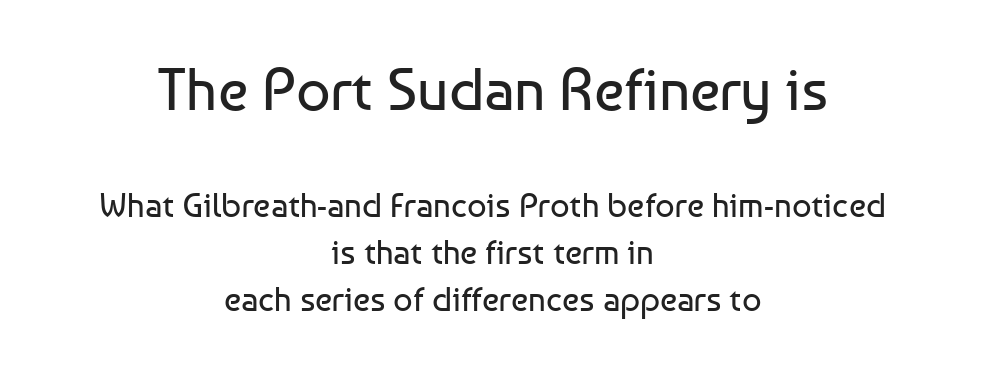
The face used here is rendered with its standard letterfit. Stems here are at most as thick as an everyday book face. The font family rendered here belongs to the sans-serif group. The typography opts for an upright posture over an oblique one.
